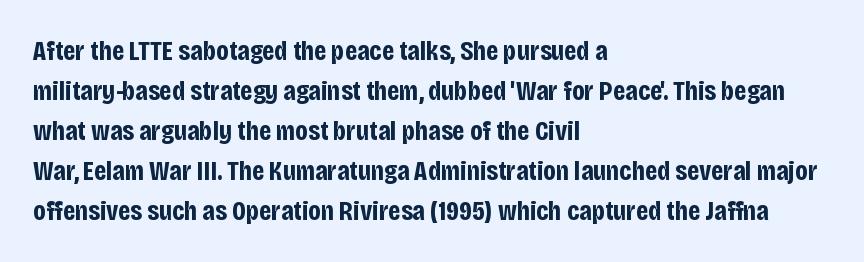
The string is rendered with underlining switched off. The text block is weighted toward the left margin, trailing off unevenly rightward. Short note: letters normally spaced. Interline gaps are of average width in this sample.
